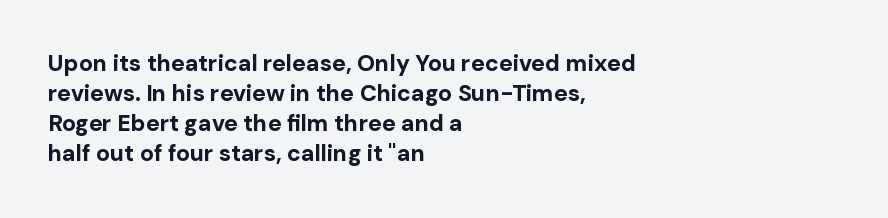
The image shows 23 px bold type, upright; set left-aligned, normal line spacing (1.31x), normal letter spacing, not underlined.
